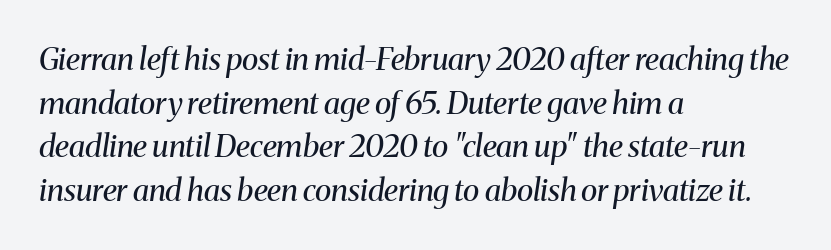
{"serif": "yes", "italic": "yes", "lean": "right", "slant_degrees": 8, "bold": "no", "weight": "regular", "width": "normal", "stroke_contrast": "medium", "x_height": "medium", "monospaced": "no", "underline": "no", "align": "left", "line_spacing": "normal", "line_spacing_ratio": 1.41, "letter_spacing": "normal", "letter_spacing_em": 0.0, "glyph_px": 31}
